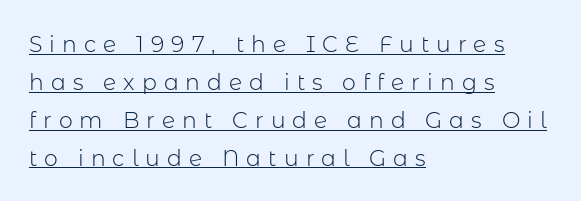
You can tell it's not italic because the verticals are truly vertical. Does extra space separate the letters? Yes, quite a lot of it. Heft: none added — not bold. The compositor pushed each line to the left boundary. Caption: lettering with a line underneath.
